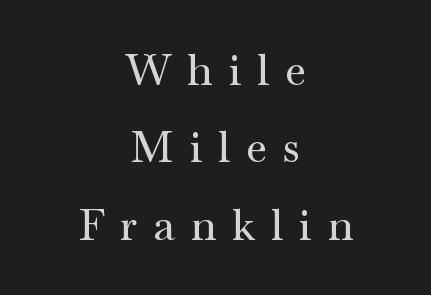
{"serif": "yes", "italic": "no", "width": "wide", "stroke_contrast": "medium", "x_height": "small", "monospaced": "no", "underline": "no", "align": "center", "line_spacing_ratio": 1.8, "letter_spacing": "wide", "letter_spacing_em": 0.37, "glyph_px": 43}
